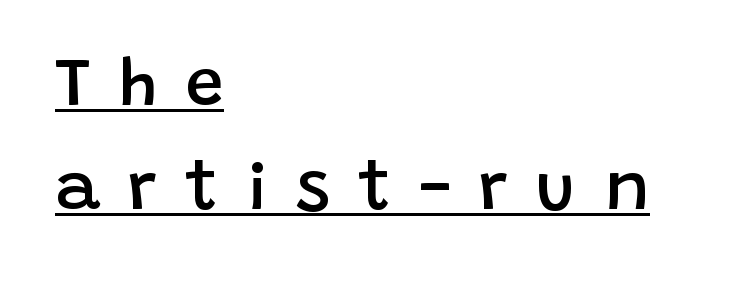
The image shows 68 px semibold sans-serif type, upright; set left-aligned, normal line spacing (1.53x), unusually wide letter spacing (+0.42 em), underlined; low stroke contrast and a large x-height.
